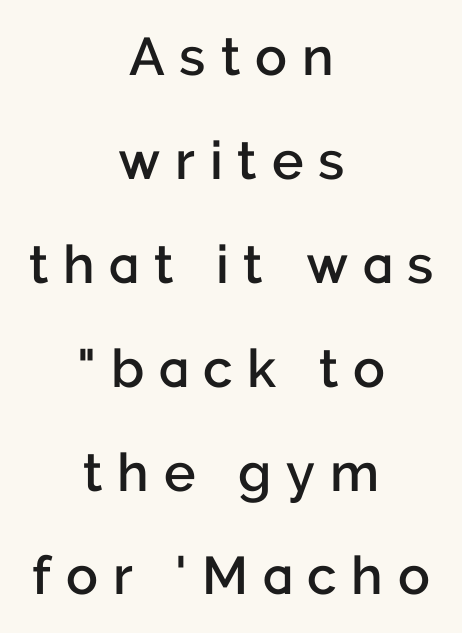
Q: Is the text bold? A: Semi-bold.
Q: Is the text italic (slanted)? A: No, it is upright.
Q: Is the typeface a serif or a sans-serif typeface? A: Sans-serif.
Q: Is the text underlined? A: No.
Q: How is the paragraph aligned? A: Centered.
Q: Is the spacing between letters normal or unusually wide? A: Unusually wide.
Q: Is the spacing between lines tight, normal or loose? A: Loose.
Q: Width (condensed, normal, or wide)? A: Normal.
Q: Stroke contrast? A: Low.
Q: x-height? A: Medium.
Q: Monospaced? A: No.
